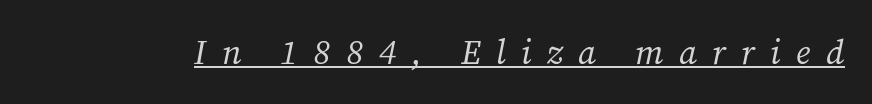
Letters have the restrained weight of plain body copy at most. Note the varied advance widths — an 'i' is clearly narrower than an 'm'. The words here are underlined. The tracking jumps out immediately: characters are airy and widely separated. Italic: yes, the glyphs are oblique.
